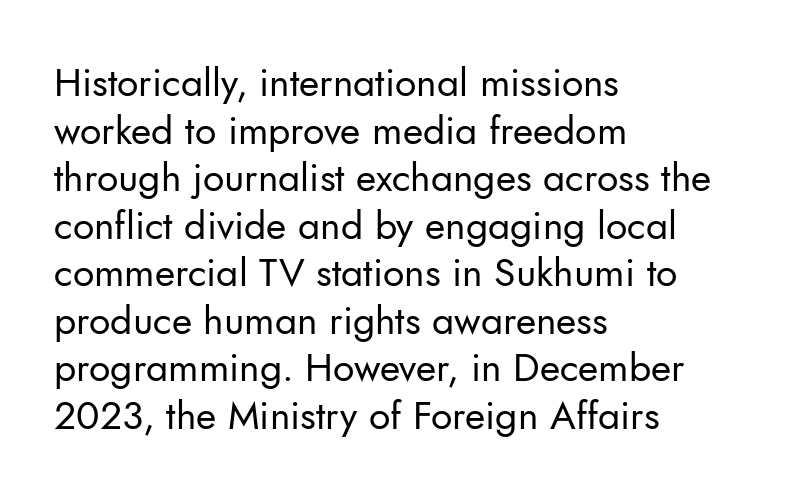
The image shows 39 px regular-weight sans-serif type, upright; set left-aligned, line spacing 1.22x, normal letter spacing, not underlined; low stroke contrast and a small x-height.
